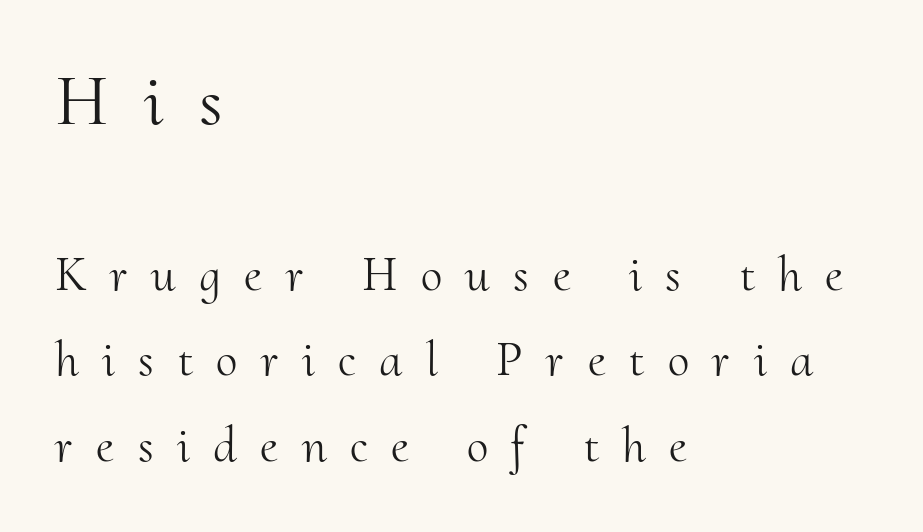
Q: Is the text bold? A: No.
Q: Is the text italic (slanted)? A: No, it is upright.
Q: Is the typeface a serif or a sans-serif typeface? A: Serif.
Q: Is the text underlined? A: No.
Q: How is the paragraph aligned? A: Left-aligned.
Q: Is the spacing between letters normal or unusually wide? A: Unusually wide.
Q: Which block of text is set in a larger size, the first (top) or the second (bottom)? A: The first (top) one.
Q: Width (condensed, normal, or wide)? A: Normal.
Q: Stroke contrast? A: Medium.
Q: x-height? A: Small.
Q: Monospaced? A: No.
